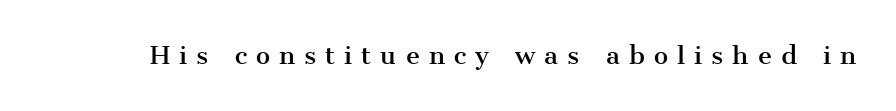
Lines of text with bare space underneath. The letters are spread apart with noticeably loose tracking. In terms of posture, this sample is upright.
